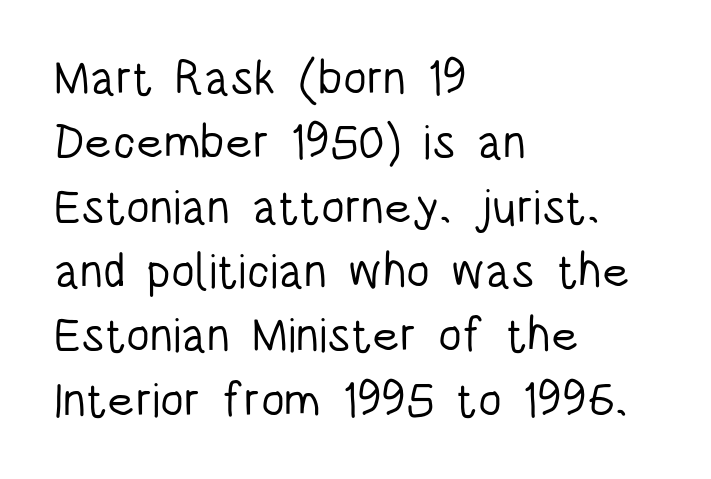
Proportional: the letters do not fall into vertical columns. Typeset ragged right — the left edge is the straight one. This sample keeps an unexceptional amount of space between lines. Italic? Not at all — the glyphs are vertical.
